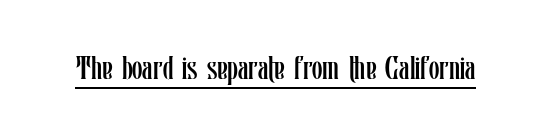
{"italic": "no", "bold": "no", "weight": "regular", "width": "condensed", "stroke_contrast": "low", "x_height": "medium", "monospaced": "no", "underline": "yes", "letter_spacing": "normal", "letter_spacing_em": 0.0, "glyph_px": 34}
